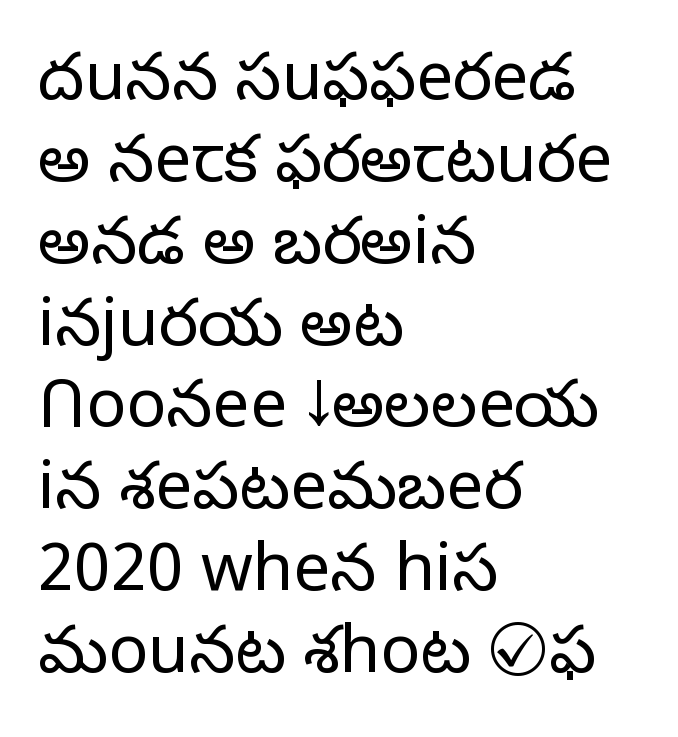
The image shows 66 px light sans-serif type, upright; set left-aligned, line spacing 1.24x, normal letter spacing, not underlined; low stroke contrast and a medium x-height.
